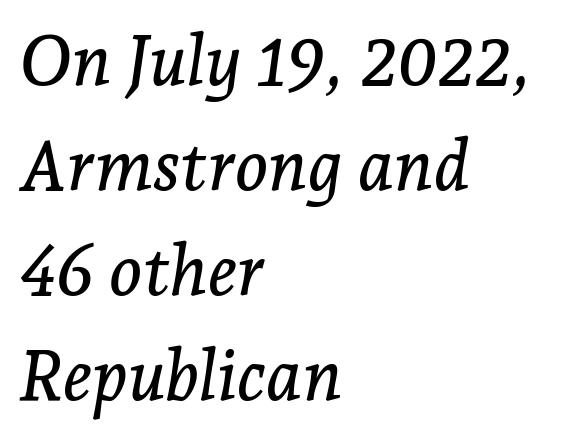
{"serif": "yes", "italic": "yes", "lean": "right", "slant_degrees": 7, "width": "normal", "stroke_contrast": "low", "x_height": "medium", "monospaced": "no", "underline": "no", "align": "left", "line_spacing": "normal", "line_spacing_ratio": 1.5, "letter_spacing": "normal", "letter_spacing_em": 0.0, "glyph_px": 70}
